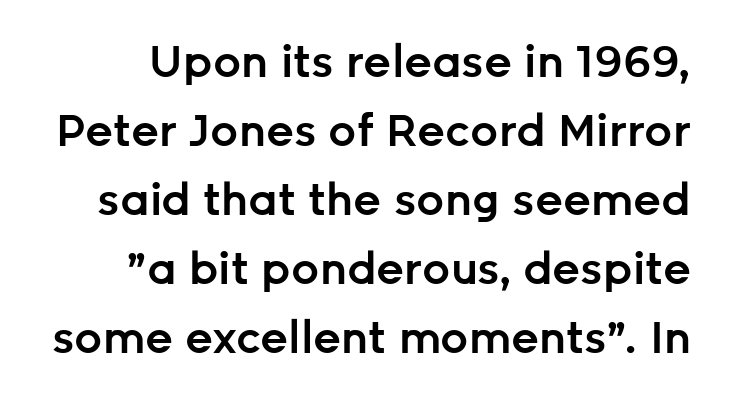
{"serif": "no", "italic": "no", "bold": "semi", "weight": "semibold", "width": "normal", "stroke_contrast": "low", "x_height": "medium", "monospaced": "no", "underline": "no", "line_spacing": "normal", "line_spacing_ratio": 1.57, "letter_spacing": "normal", "letter_spacing_em": 0.0, "glyph_px": 44}
